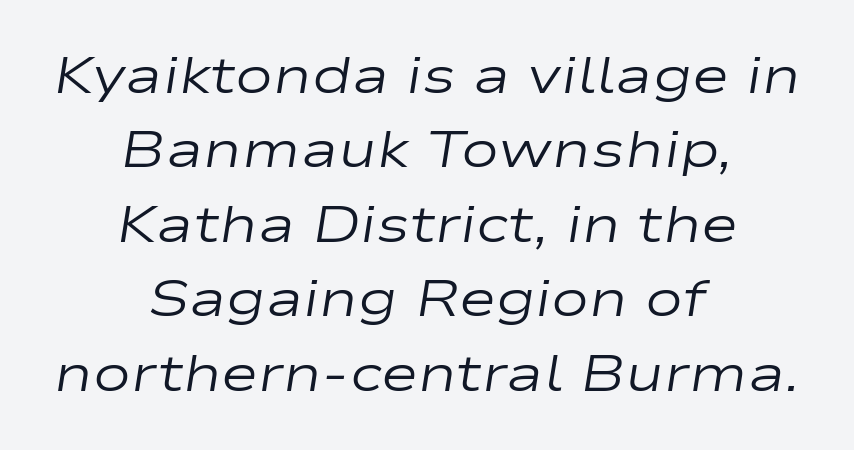
The image shows 51 px regular-weight, wide type, italic (leaning right); set centered, normal line spacing (1.46x), normal letter spacing, not underlined; low stroke contrast and a medium x-height.
